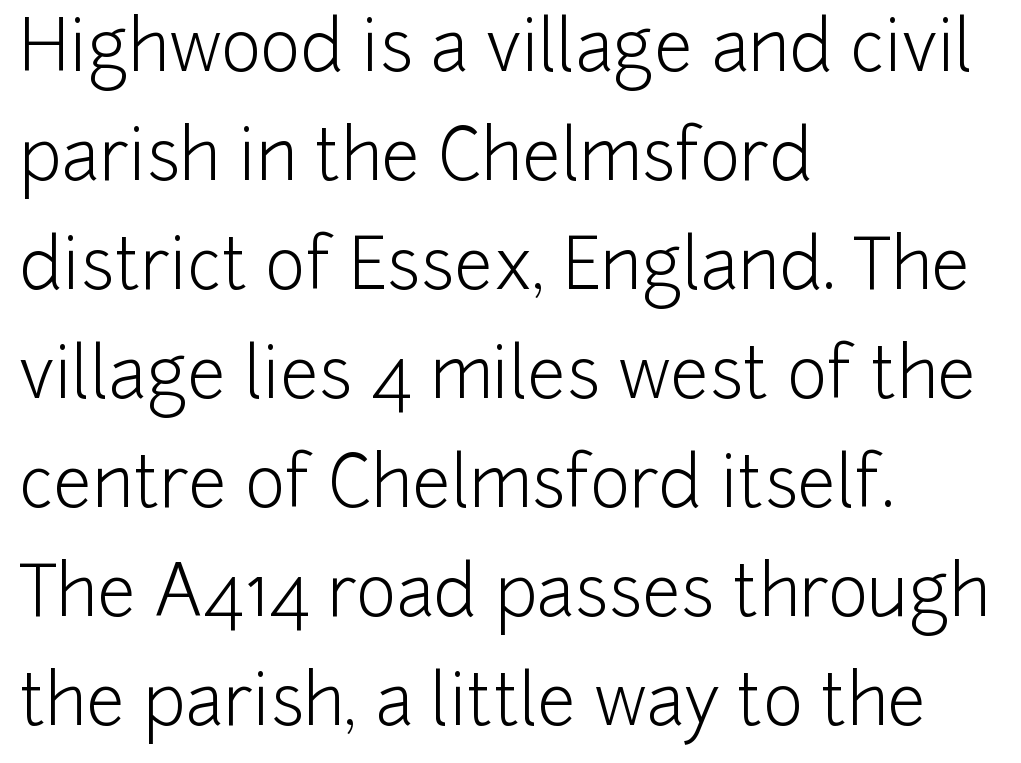
The passage shown is typed in a proportional face where columns would drift. Stems and bowls with no extra thickness — not bold. A typesetter would label this face a sans. The setting favours the left margin, as ordinary paragraphs usually do.
